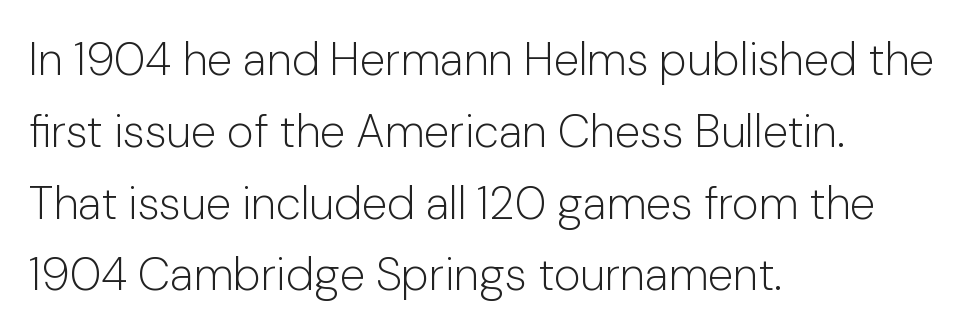
{"serif": "no", "italic": "no", "bold": "no", "weight": "light", "width": "normal", "stroke_contrast": "low", "x_height": "medium", "monospaced": "no", "underline": "no", "align": "left", "line_spacing": "normal", "line_spacing_ratio": 1.56, "letter_spacing": "normal", "letter_spacing_em": 0.0, "glyph_px": 46}
